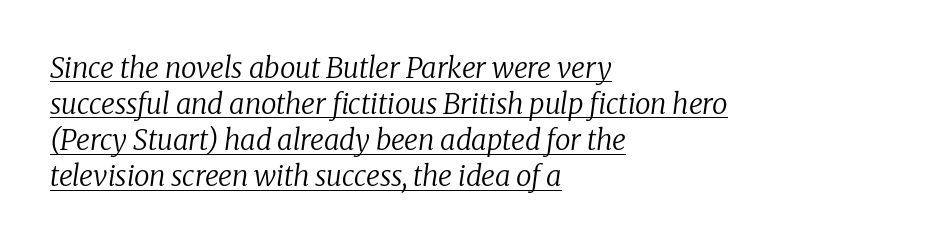
{"serif": "yes", "italic": "yes", "lean": "right", "slant_degrees": 8, "bold": "no", "weight": "regular", "width": "normal", "stroke_contrast": "low", "x_height": "medium", "monospaced": "no", "underline": "yes", "align": "left", "line_spacing": "normal", "line_spacing_ratio": 1.29, "letter_spacing": "normal", "letter_spacing_em": 0.0, "glyph_px": 28}
